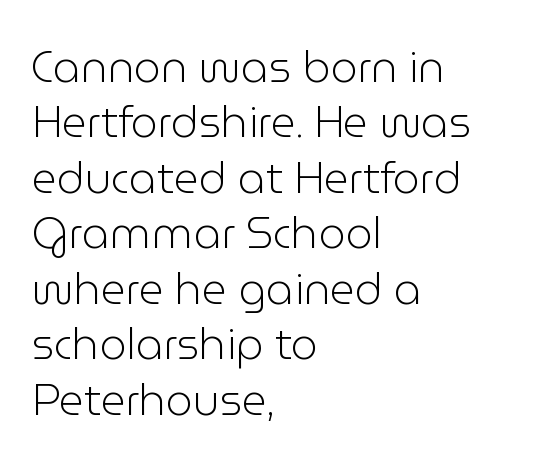
Q: Is the text bold? A: No.
Q: Is the text italic (slanted)? A: No, it is upright.
Q: Is the typeface a serif or a sans-serif typeface? A: Sans-serif.
Q: Is the text underlined? A: No.
Q: How is the paragraph aligned? A: Left-aligned.
Q: Is the spacing between letters normal or unusually wide? A: Normal.
Q: Is the spacing between lines tight, normal or loose? A: Normal.
Q: Width (condensed, normal, or wide)? A: Normal.
Q: Stroke contrast? A: Low.
Q: x-height? A: Medium.
Q: Monospaced? A: No.
